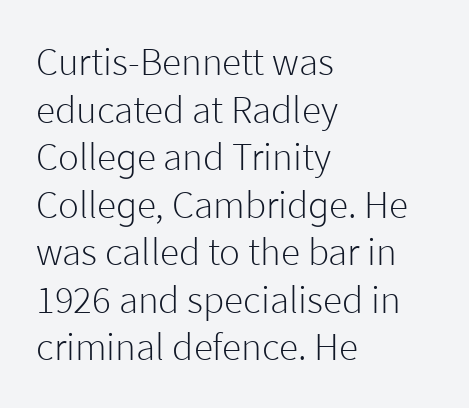
Q: Is the text bold? A: No.
Q: Is the text italic (slanted)? A: No, it is upright.
Q: Is the typeface a serif or a sans-serif typeface? A: Sans-serif.
Q: Is the text underlined? A: No.
Q: How is the paragraph aligned? A: Left-aligned.
Q: Is the spacing between letters normal or unusually wide? A: Normal.
Q: Width (condensed, normal, or wide)? A: Normal.
Q: Stroke contrast? A: Low.
Q: x-height? A: Medium.
Q: Monospaced? A: No.
